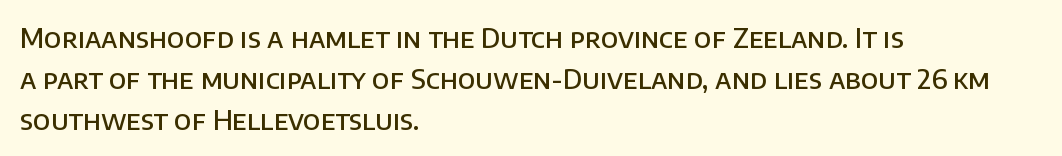
{"italic": "no", "bold": "semi", "underline": "no", "align": "left", "line_spacing": "normal", "line_spacing_ratio": 1.51, "letter_spacing": "normal", "letter_spacing_em": 0.0, "glyph_px": 27}
